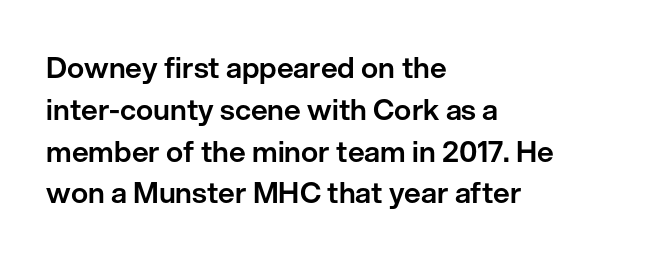
{"serif": "no", "italic": "no", "width": "normal", "stroke_contrast": "low", "x_height": "medium", "monospaced": "no", "underline": "no", "align": "left", "line_spacing": "normal", "line_spacing_ratio": 1.44, "letter_spacing": "normal", "letter_spacing_em": 0.0, "glyph_px": 29}
